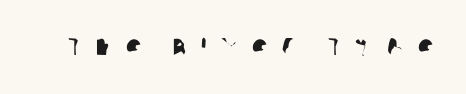
Q: Is the typeface a serif or a sans-serif typeface? A: Sans-serif.
Q: Is the text underlined? A: No.
Q: Is the spacing between letters normal or unusually wide? A: Unusually wide.
Q: Width (condensed, normal, or wide)? A: Normal.
Q: Stroke contrast? A: Low.
Q: x-height? A: Large.
Q: Monospaced? A: No.
